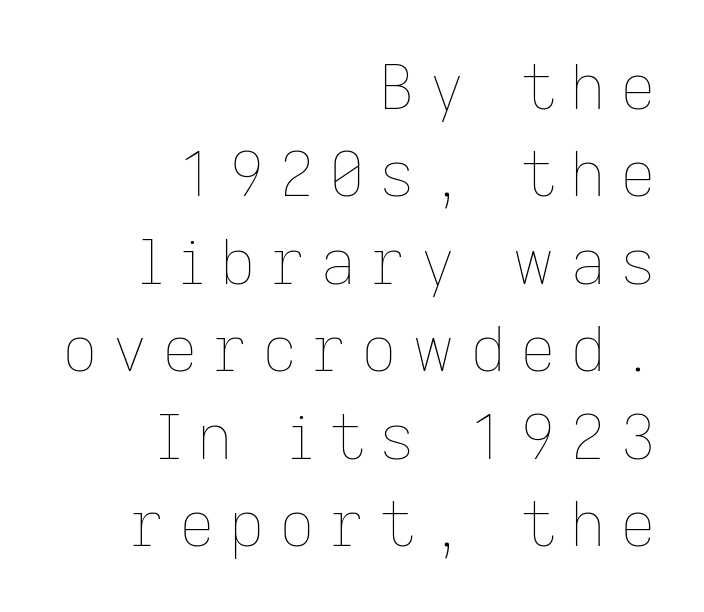
The image shows 62 px thin type, upright; set right-aligned, normal line spacing (1.41x), unusually wide letter spacing (+0.23 em), not underlined; low stroke contrast and a medium x-height.
